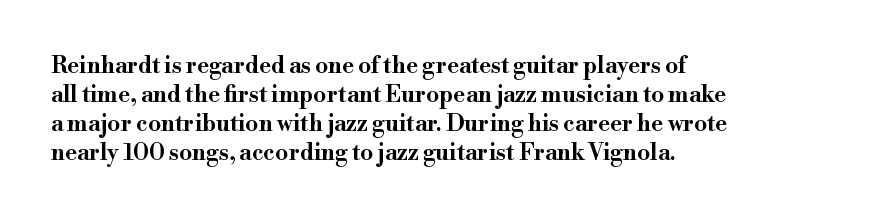
{"italic": "no", "underline": "no", "align": "left", "line_spacing": "normal", "line_spacing_ratio": 1.26, "letter_spacing": "normal", "letter_spacing_em": 0.0, "glyph_px": 23}
